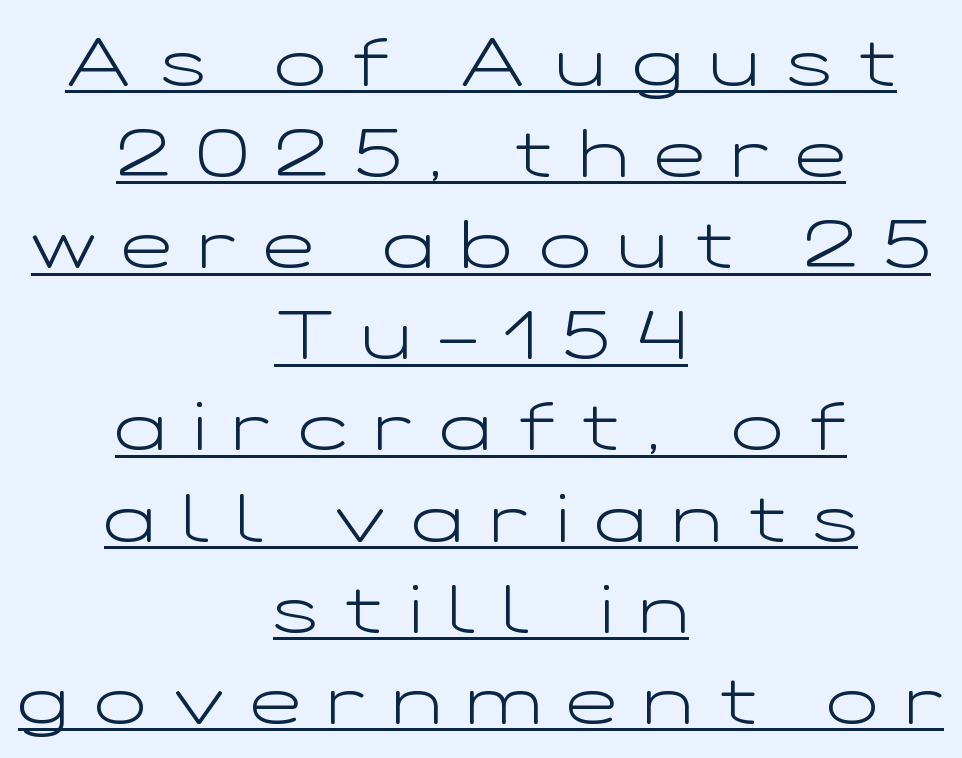
The image shows 68 px light, wide sans-serif type, upright; set centered, normal line spacing (1.34x), unusually wide letter spacing (+0.39 em), underlined; low stroke contrast and a medium x-height.
